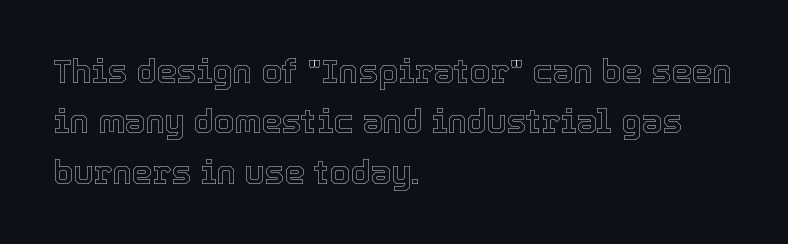
Q: Is the text italic (slanted)? A: No, it is upright.
Q: Is the text underlined? A: No.
Q: How is the paragraph aligned? A: Left-aligned.
Q: Is the spacing between letters normal or unusually wide? A: Normal.
Q: Is the spacing between lines tight, normal or loose? A: Normal.
Q: Width (condensed, normal, or wide)? A: Normal.
Q: x-height? A: Medium.
Q: Monospaced? A: No.
